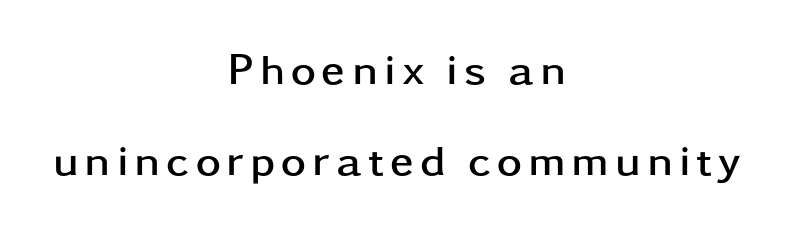
The image shows 43 px semibold, wide sans-serif type, upright; set centered, loose line spacing (2.12x), not underlined; low stroke contrast and a medium x-height.
